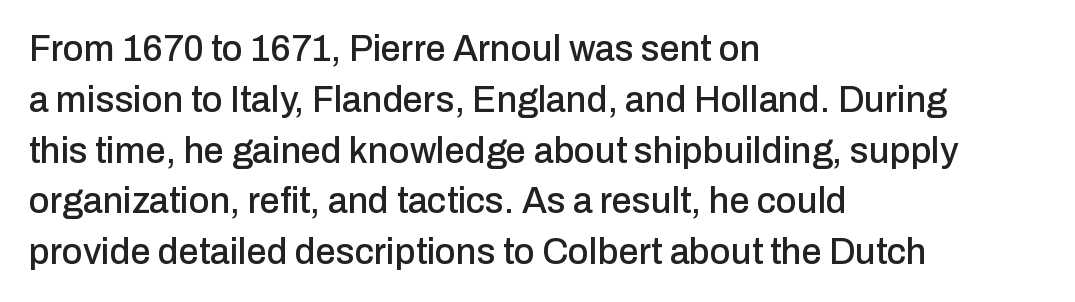
These lines sit exactly where default settings would place them. A typesetter would call this zero additional tracking. The glyphs are unaccompanied by any horizontal stroke below them. You could not count columns in this text — the font is proportionally spaced. Classification — sans serif. Every character sits straight up, as roman type does.
